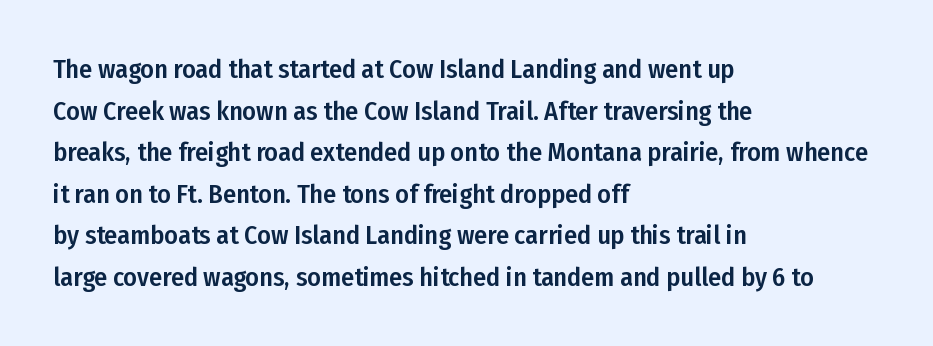
The glyphs are unaccompanied by any horizontal stroke below them. Nope, not italic — everything's standing straight. This sample keeps an unexceptional amount of space between lines. The lines are quadded left. Characters follow at the spacing the type designer built in.
